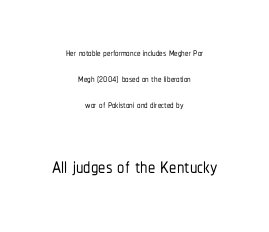
The image shows 29 px condensed sans-serif type, upright; set centered, line spacing 1.87x, normal letter spacing, not underlined; the second (bottom) block is 2.07x larger; low stroke contrast and a medium x-height.
